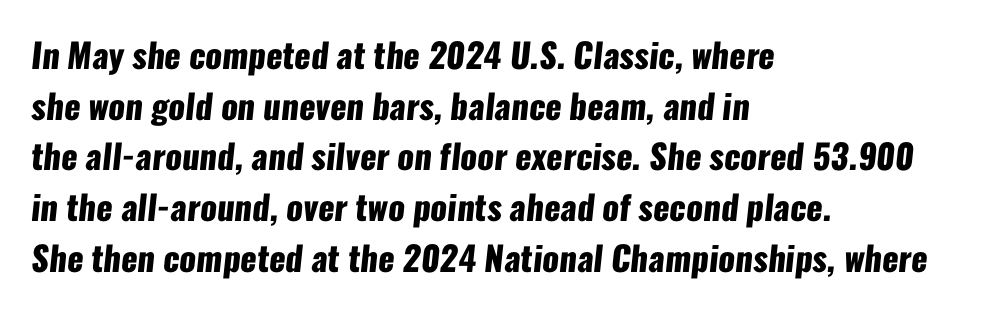
Q: Is the text bold? A: Yes.
Q: Is the typeface a serif or a sans-serif typeface? A: Sans-serif.
Q: Is the text underlined? A: No.
Q: How is the paragraph aligned? A: Left-aligned.
Q: Is the spacing between letters normal or unusually wide? A: Normal.
Q: Is the spacing between lines tight, normal or loose? A: Normal.
Q: Width (condensed, normal, or wide)? A: Condensed.
Q: Stroke contrast? A: Low.
Q: x-height? A: Medium.
Q: Monospaced? A: No.
